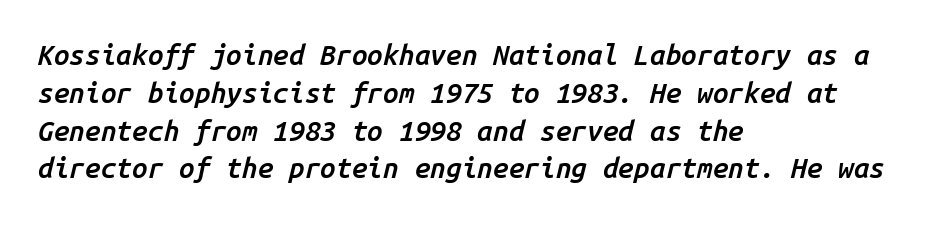
The image shows 28 px semibold type, italic (leaning right), monospaced; set left-aligned, normal line spacing (1.35x), normal letter spacing, not underlined; low stroke contrast and a medium x-height.
